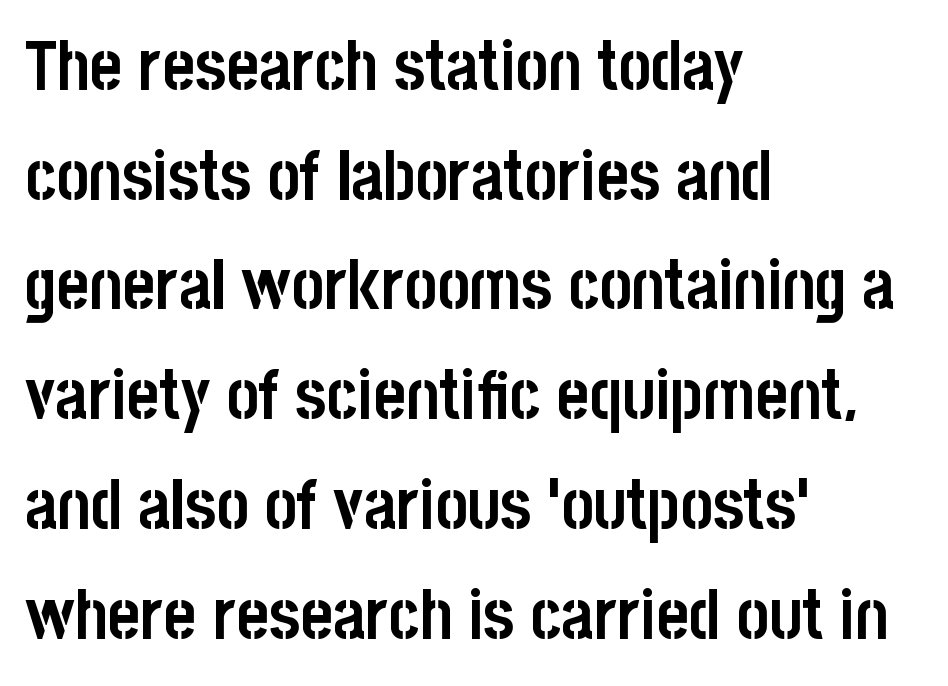
What kind of face is this? One without serifs — a sans. The zone under the glyphs is completely vacant. Stroke thickness is high; the sample reads as a true bold. The tracking reads as untouched default to a designer's eye. Regarding leading, the lines here are spaced in the standard way. In terms of posture, this sample is upright.
